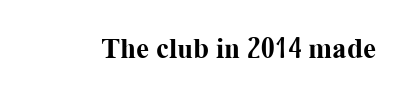
{"serif": "yes", "italic": "no", "bold": "yes", "weight": "bold", "width": "normal", "stroke_contrast": "medium", "x_height": "medium", "monospaced": "no", "underline": "no", "letter_spacing": "normal", "letter_spacing_em": 0.0, "glyph_px": 29}
